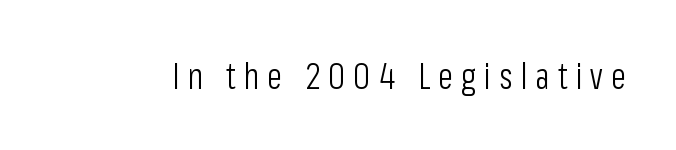
{"serif": "no", "italic": "no", "bold": "no", "weight": "light", "width": "condensed", "stroke_contrast": "low", "x_height": "medium", "monospaced": "no", "underline": "no", "letter_spacing": "wide", "letter_spacing_em": 0.22, "glyph_px": 36}
